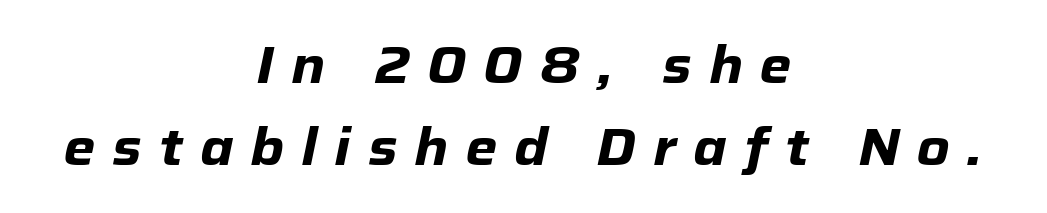
{"italic": "yes", "lean": "right", "slant_degrees": 12, "bold": "yes", "weight": "heavy", "width": "normal", "stroke_contrast": "low", "x_height": "medium", "monospaced": "no", "underline": "no", "align": "center", "line_spacing": "normal", "line_spacing_ratio": 1.6, "letter_spacing": "wide", "letter_spacing_em": 0.33, "glyph_px": 51}
